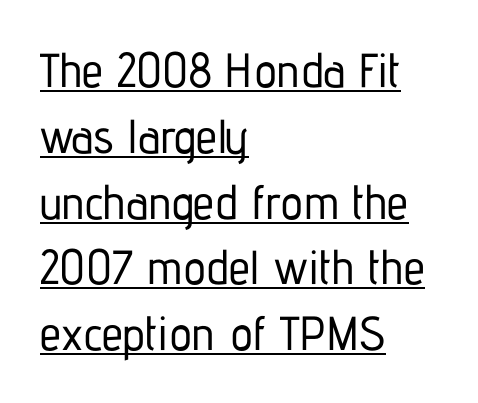
Here the designer chose a conventional face with non-uniform glyph widths. The glyphs in this specimen are sans serif. The type sits square on the baseline with zero lean. Nobody touched the tracking dial on this one. This rendering features underlined lettering. Whoever set this chose a conventional vertical rhythm.
